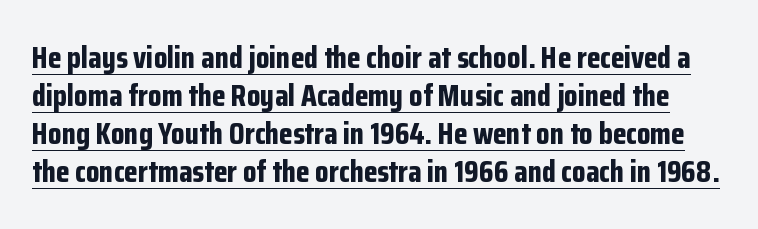
Quick note: not italic, upright. Heavy-handed strokes throughout: this text is bold. Check the space under the baseline: a stroke is drawn there. This sample has the flowing, uneven cadence of proportional lettering.
